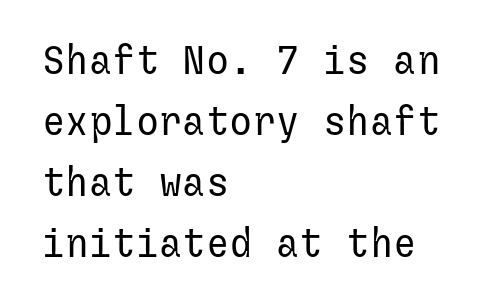
Q: Is the text bold? A: No.
Q: Is the text italic (slanted)? A: No, it is upright.
Q: Is the typeface a serif or a sans-serif typeface? A: Sans-serif.
Q: Is the text underlined? A: No.
Q: How is the paragraph aligned? A: Left-aligned.
Q: Is the spacing between letters normal or unusually wide? A: Normal.
Q: Is the spacing between lines tight, normal or loose? A: Normal.
Q: Width (condensed, normal, or wide)? A: Normal.
Q: Stroke contrast? A: Low.
Q: x-height? A: Medium.
